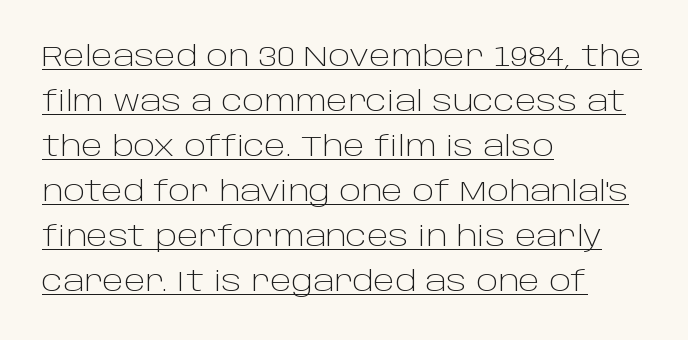
Q: Is the text bold? A: No.
Q: Is the text italic (slanted)? A: No, it is upright.
Q: Is the typeface a serif or a sans-serif typeface? A: Sans-serif.
Q: Is the text underlined? A: Yes.
Q: How is the paragraph aligned? A: Left-aligned.
Q: Is the spacing between letters normal or unusually wide? A: Normal.
Q: Is the spacing between lines tight, normal or loose? A: Normal.
Q: Width (condensed, normal, or wide)? A: Normal.
Q: Stroke contrast? A: Low.
Q: x-height? A: Large.
Q: Monospaced? A: No.
